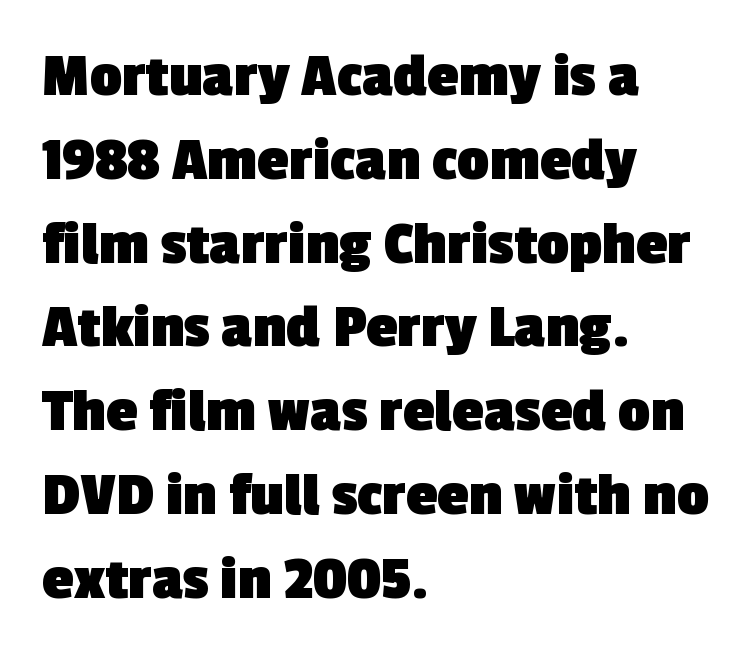
Honestly, the row spacing looks completely unremarkable. Each letter's strokes conclude bluntly, with no projecting serifs. Each letter keeps its own natural width here, so spacing adapts to shape. Nobody touched the tracking dial on this one.
